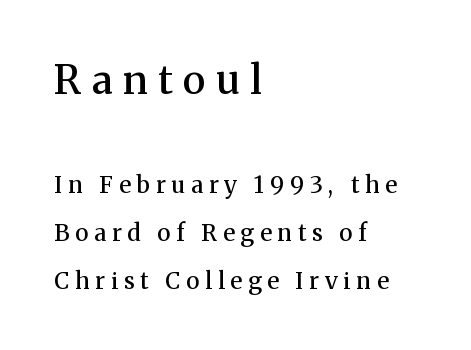
{"serif": "yes", "italic": "no", "bold": "semi", "weight": "semibold", "width": "normal", "stroke_contrast": "medium", "x_height": "medium", "monospaced": "no", "underline": "no", "align": "left", "line_spacing": "loose", "line_spacing_ratio": 2.09, "letter_spacing": "wide", "letter_spacing_em": 0.26, "larger_block": "first", "size_ratio": 1.74, "glyph_px": 40}
